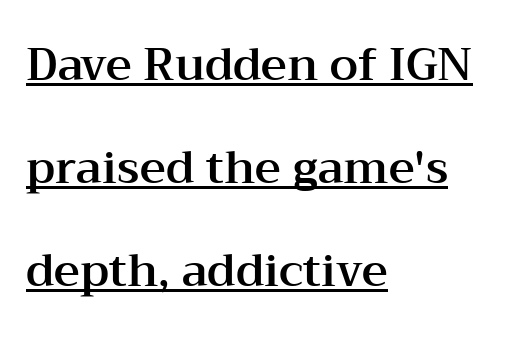
Q: Is the text italic (slanted)? A: No, it is upright.
Q: Is the typeface a serif or a sans-serif typeface? A: Serif.
Q: Is the text underlined? A: Yes.
Q: How is the paragraph aligned? A: Left-aligned.
Q: Is the spacing between letters normal or unusually wide? A: Normal.
Q: Is the spacing between lines tight, normal or loose? A: Loose.
Q: Width (condensed, normal, or wide)? A: Wide.
Q: Stroke contrast? A: Medium.
Q: x-height? A: Medium.
Q: Monospaced? A: No.
